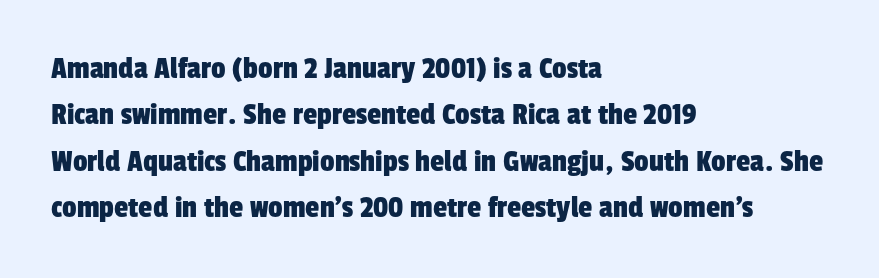
The image shows 32 px condensed sans-serif type; set left-aligned, normal line spacing (1.45x), normal letter spacing, not underlined; low stroke contrast and a medium x-height.
